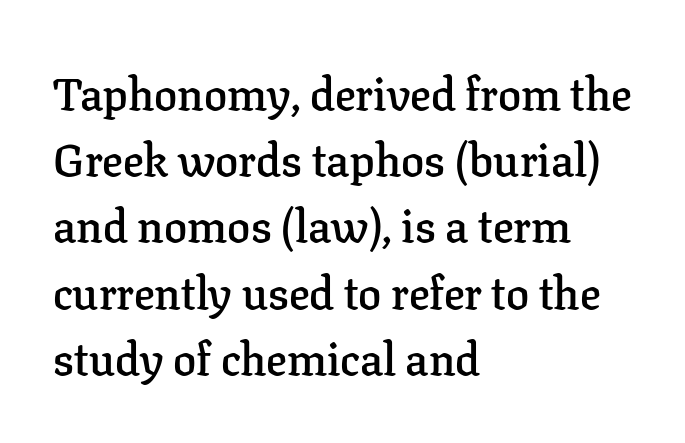
{"serif": "yes", "italic": "no", "bold": "semi", "weight": "semibold", "width": "normal", "stroke_contrast": "low", "x_height": "medium", "monospaced": "no", "underline": "no", "align": "left", "line_spacing": "normal", "line_spacing_ratio": 1.44, "letter_spacing": "normal", "letter_spacing_em": 0.0, "glyph_px": 46}
